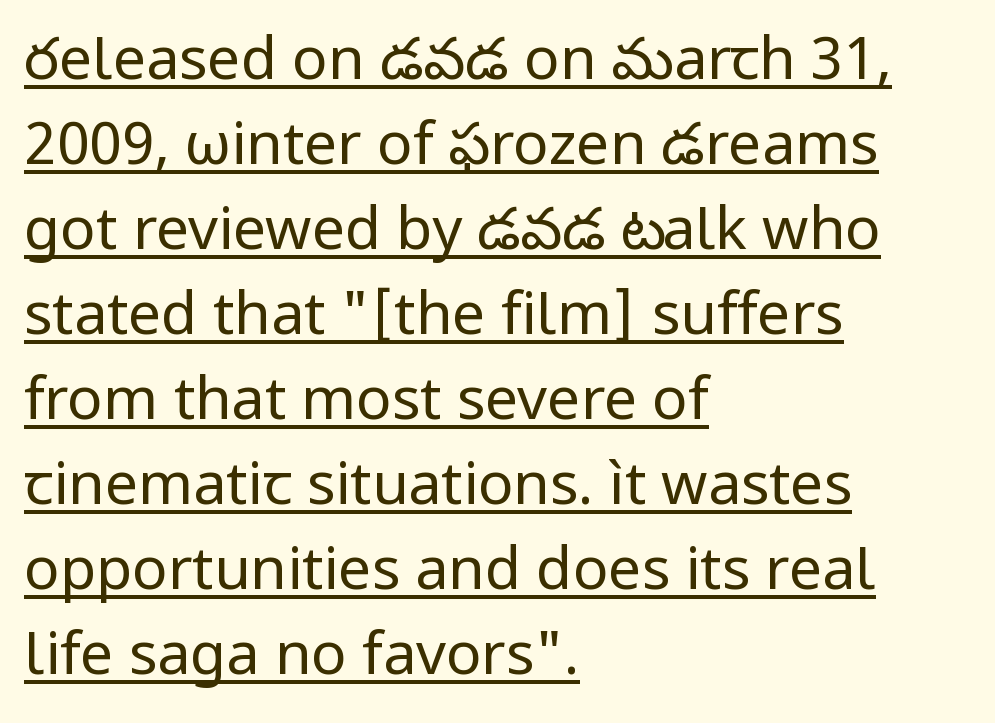
Q: Is the text bold? A: No.
Q: Is the text italic (slanted)? A: No, it is upright.
Q: Is the typeface a serif or a sans-serif typeface? A: Sans-serif.
Q: Is the text underlined? A: Yes.
Q: How is the paragraph aligned? A: Left-aligned.
Q: Is the spacing between letters normal or unusually wide? A: Normal.
Q: Is the spacing between lines tight, normal or loose? A: Normal.
Q: Width (condensed, normal, or wide)? A: Normal.
Q: Stroke contrast? A: Low.
Q: x-height? A: Medium.
Q: Monospaced? A: No.
